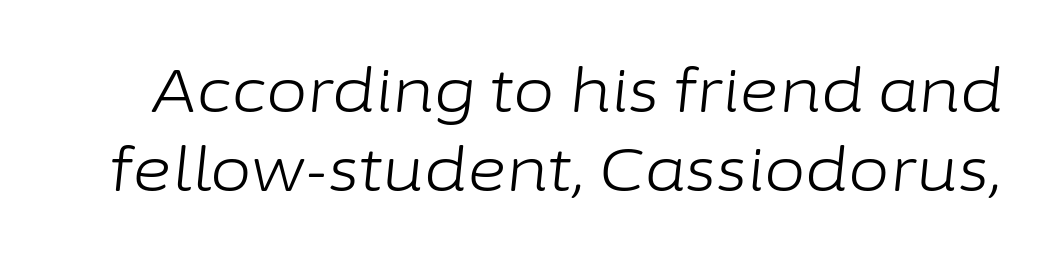
The image shows 60 px light type, italic (leaning right); set normal line spacing (1.31x), normal letter spacing, not underlined; low stroke contrast and a medium x-height.
